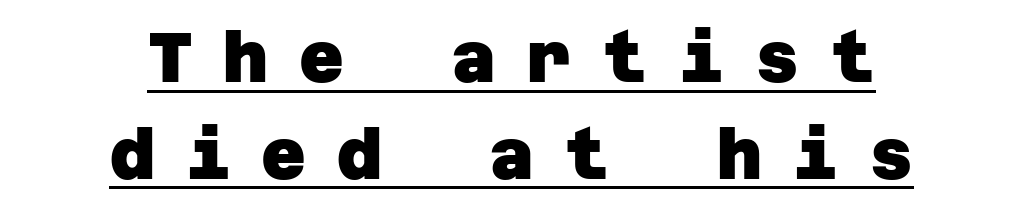
The image shows 69 px heavy sans-serif type; set centered, normal line spacing (1.4x), unusually wide letter spacing (+0.45 em), underlined; low stroke contrast and a large x-height.
